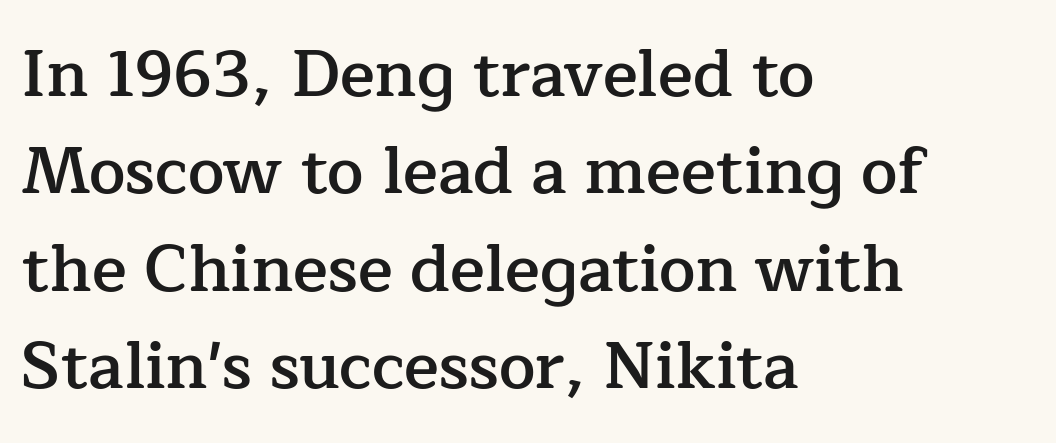
Ascenders rise straight up at ninety degrees. Evenly set lines give the paragraph a standard silhouette. The font is running at a semibold setting, under full bold. Caption: standard tracking, unaltered. Each row of text sits above clean, open space.
